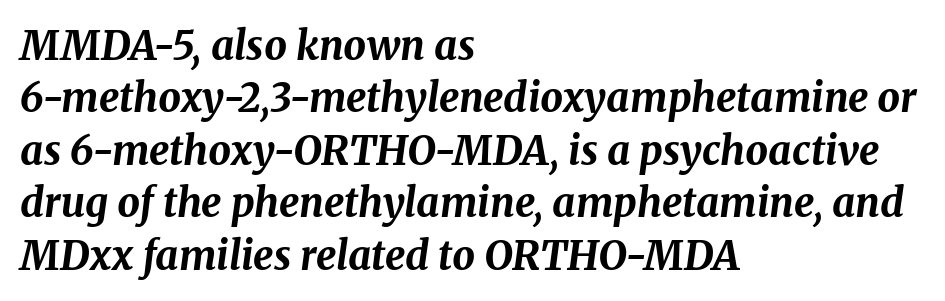
{"italic": "yes", "lean": "right", "slant_degrees": 8, "bold": "yes", "weight": "bold", "width": "normal", "stroke_contrast": "medium", "x_height": "medium", "monospaced": "no", "underline": "no", "align": "left", "line_spacing": "normal", "line_spacing_ratio": 1.31, "letter_spacing": "normal", "letter_spacing_em": 0.0, "glyph_px": 40}
